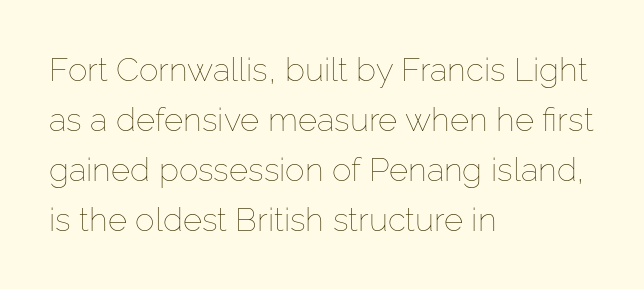
The passage shown has conventional tracking throughout. The specimen reads as upright at a glance. The typesetting does not lean heavy: it is not bold. Here the designer chose a conventional face with non-uniform glyph widths.
